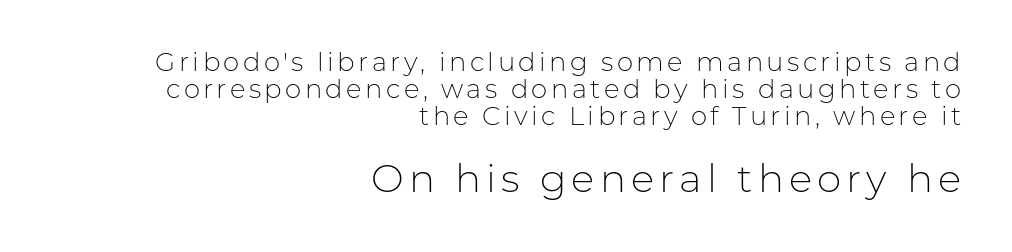
{"serif": "no", "italic": "no", "bold": "no", "weight": "light", "width": "normal", "stroke_contrast": "low", "x_height": "medium", "monospaced": "no", "underline": "no", "align": "right", "line_spacing": "tight", "line_spacing_ratio": 1.04, "larger_block": "second", "size_ratio": 1.5, "glyph_px": 39}
